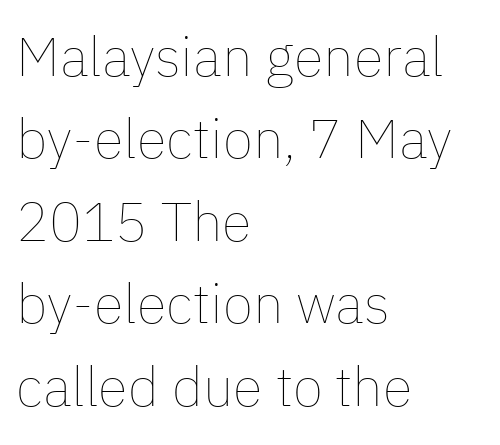
Q: Is the text bold? A: No.
Q: Is the text italic (slanted)? A: No, it is upright.
Q: Is the text underlined? A: No.
Q: How is the paragraph aligned? A: Left-aligned.
Q: Is the spacing between letters normal or unusually wide? A: Normal.
Q: Is the spacing between lines tight, normal or loose? A: Normal.
Q: Width (condensed, normal, or wide)? A: Normal.
Q: Stroke contrast? A: Low.
Q: x-height? A: Medium.
Q: Monospaced? A: No.
